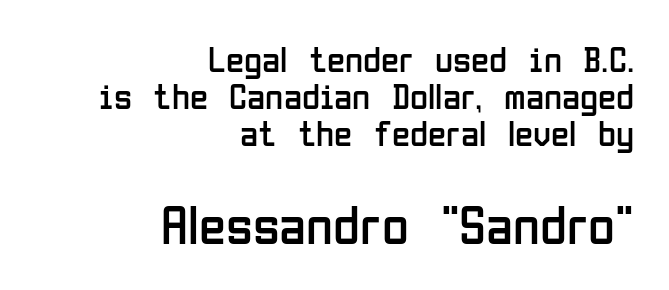
Q: Is the text bold? A: No.
Q: Is the text italic (slanted)? A: No, it is upright.
Q: Is the typeface a serif or a sans-serif typeface? A: Sans-serif.
Q: Is the text underlined? A: No.
Q: How is the paragraph aligned? A: Right-aligned.
Q: Is the spacing between letters normal or unusually wide? A: Normal.
Q: Is the spacing between lines tight, normal or loose? A: Tight.
Q: Which block of text is set in a larger size, the first (top) or the second (bottom)? A: The second (bottom) one.
Q: Width (condensed, normal, or wide)? A: Condensed.
Q: Stroke contrast? A: Low.
Q: x-height? A: Medium.
Q: Monospaced? A: No.
